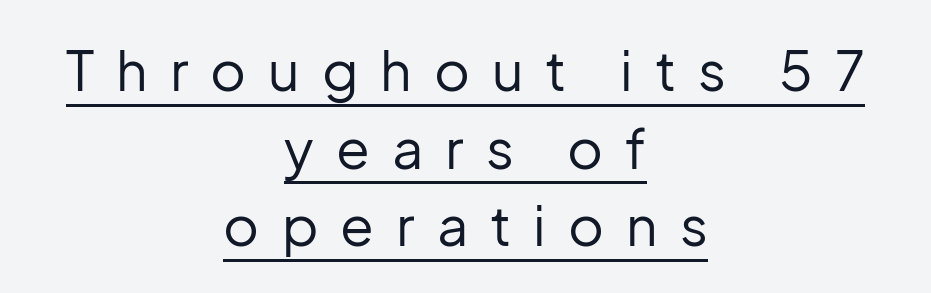
The image shows 55 px regular-weight sans-serif type, upright; set centered, normal line spacing (1.41x), unusually wide letter spacing (+0.4 em), underlined; low stroke contrast and a medium x-height.
